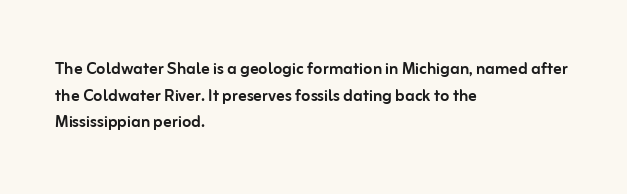
The image shows 21 px text type, upright; set left-aligned, normal line spacing (1.27x), normal letter spacing, not underlined.
